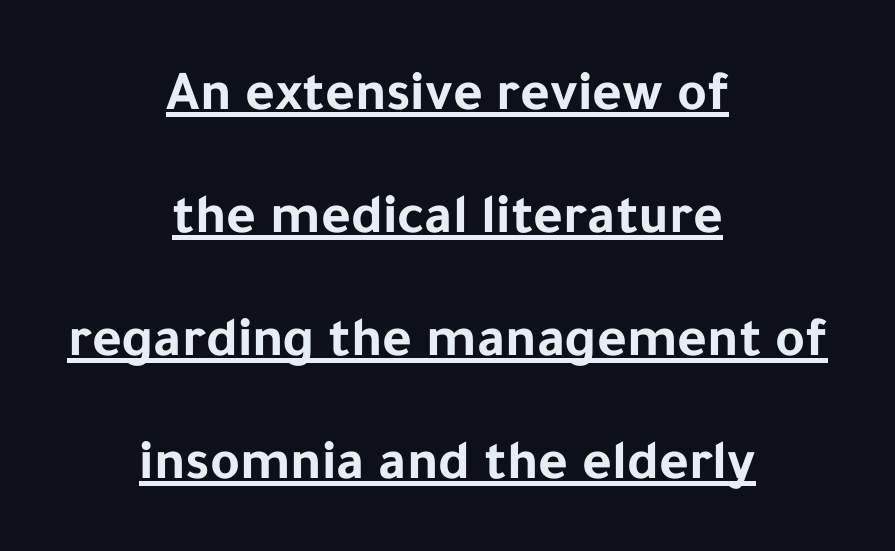
{"serif": "no", "italic": "no", "bold": "yes", "weight": "bold", "width": "normal", "stroke_contrast": "low", "x_height": "medium", "monospaced": "no", "underline": "yes", "align": "center", "line_spacing": "loose", "line_spacing_ratio": 2.16, "letter_spacing": "normal", "letter_spacing_em": 0.0, "glyph_px": 57}
